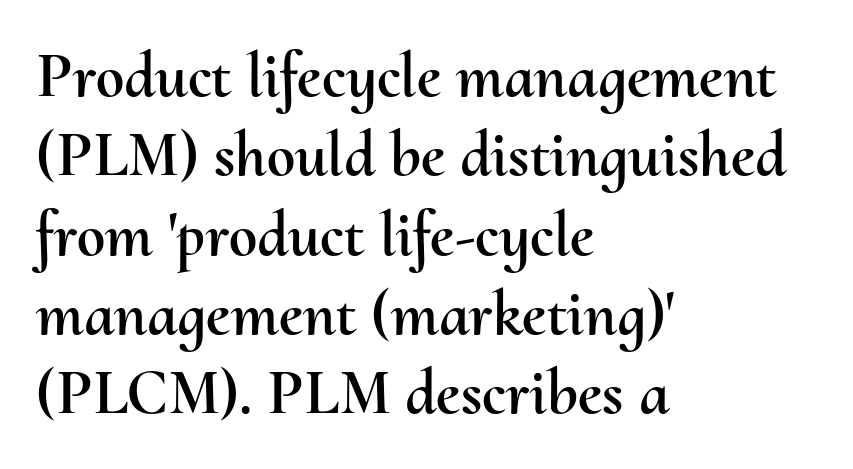
The area under the type is left untouched. Does the copy run flush right? No — it runs flush left. The rendering uses natural spacing where letterforms have individual widths. The font's upright variant was chosen for this text.
